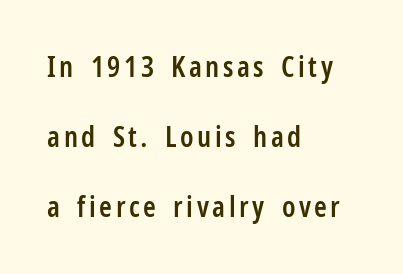
{"serif": "no", "italic": "no", "bold": "semi", "weight": "semibold", "width": "condensed", "stroke_contrast": "low", "x_height": "medium", "monospaced": "no", "underline": "no", "align": "left", "line_spacing": "loose", "line_spacing_ratio": 2.42, "glyph_px": 29}
